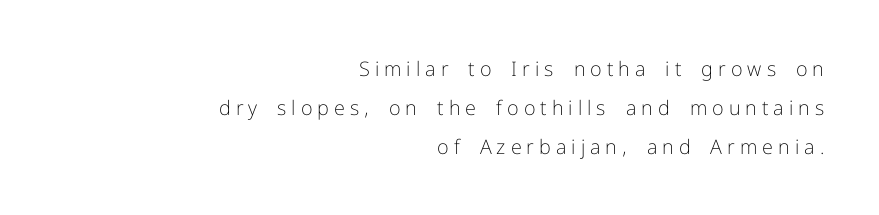
{"italic": "no", "bold": "no", "underline": "no", "align": "right", "line_spacing": "loose", "line_spacing_ratio": 1.95, "letter_spacing": "wide", "letter_spacing_em": 0.25, "glyph_px": 20}
